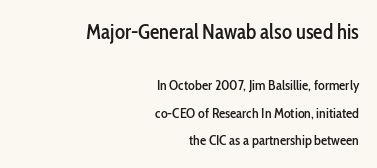
The image shows 21 px text type, upright; set right-aligned, loose line spacing (1.97x), normal letter spacing, not underlined; the first (top) block is 1.5x larger.
